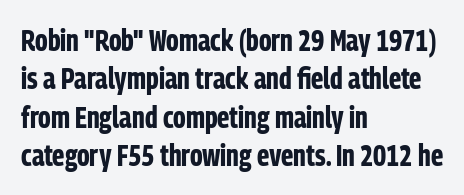
{"serif": "no", "italic": "no", "bold": "yes", "weight": "bold", "width": "condensed", "stroke_contrast": "low", "x_height": "medium", "monospaced": "no", "underline": "no", "align": "left", "line_spacing": "normal", "line_spacing_ratio": 1.28, "letter_spacing": "normal", "letter_spacing_em": 0.0, "glyph_px": 30}
